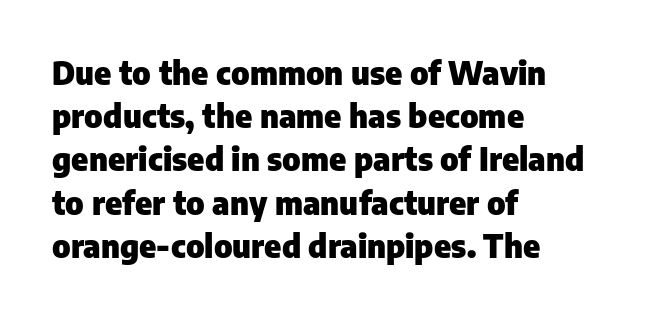
Q: Is the text bold? A: Yes.
Q: Is the text italic (slanted)? A: No, it is upright.
Q: Is the typeface a serif or a sans-serif typeface? A: Sans-serif.
Q: Is the text underlined? A: No.
Q: How is the paragraph aligned? A: Left-aligned.
Q: Is the spacing between letters normal or unusually wide? A: Normal.
Q: Is the spacing between lines tight, normal or loose? A: Normal.
Q: Width (condensed, normal, or wide)? A: Normal.
Q: Stroke contrast? A: Low.
Q: x-height? A: Medium.
Q: Monospaced? A: No.
